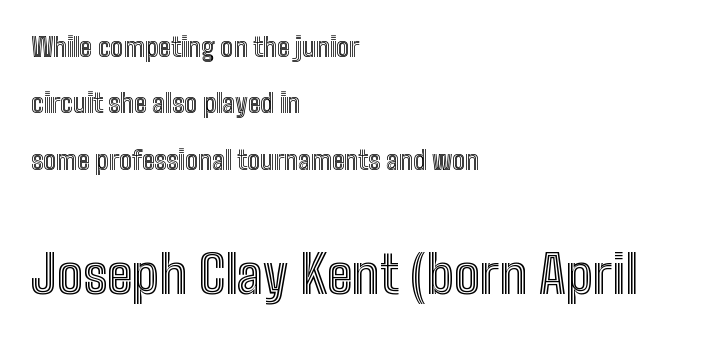
The image shows 52 px condensed type, upright; set left-aligned, loose line spacing (2.17x), normal letter spacing, not underlined; the second (bottom) block is 2.0x larger; a medium x-height.
